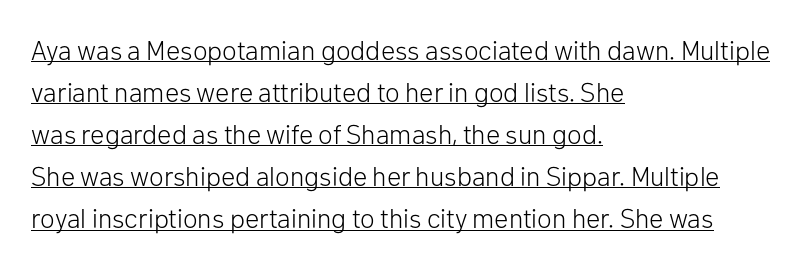
The text block is weighted toward the left margin, trailing off unevenly rightward. The line-height multiplier appears to be the usual default. This sample carries an underscore along the baseline area. Tracking here is standard; glyphs follow each other at the usual distance. Is the type heavy? It reads as light-to-regular instead. The font's upright variant was chosen for this text.
